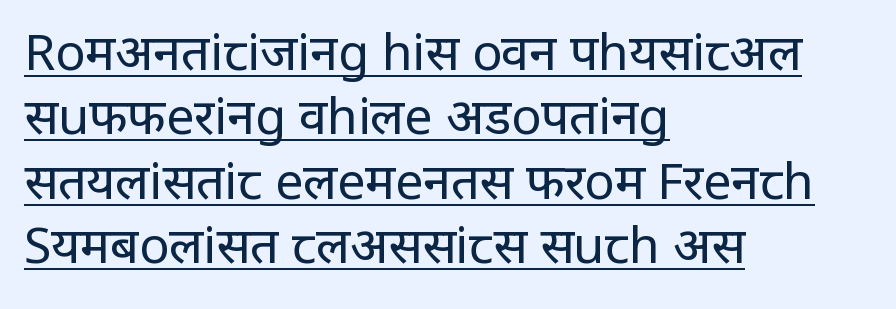
{"serif": "no", "italic": "no", "bold": "no", "weight": "regular", "width": "condensed", "stroke_contrast": "low", "x_height": "large", "monospaced": "no", "underline": "yes", "align": "left", "line_spacing": "normal", "line_spacing_ratio": 1.29, "letter_spacing": "normal", "letter_spacing_em": 0.0, "glyph_px": 50}
